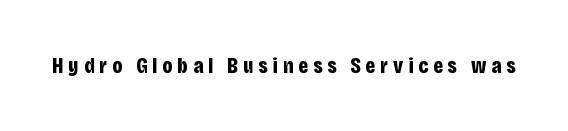
The image shows 22 px bold type, upright; set unusually wide letter spacing (+0.22 em), not underlined.
